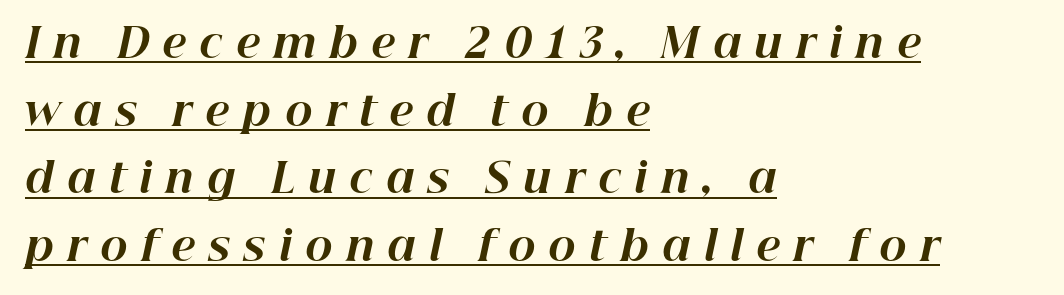
The image shows 41 px bold type, italic (leaning right); set left-aligned, normal line spacing (1.65x), unusually wide letter spacing (+0.32 em), underlined; high stroke contrast and a medium x-height.
